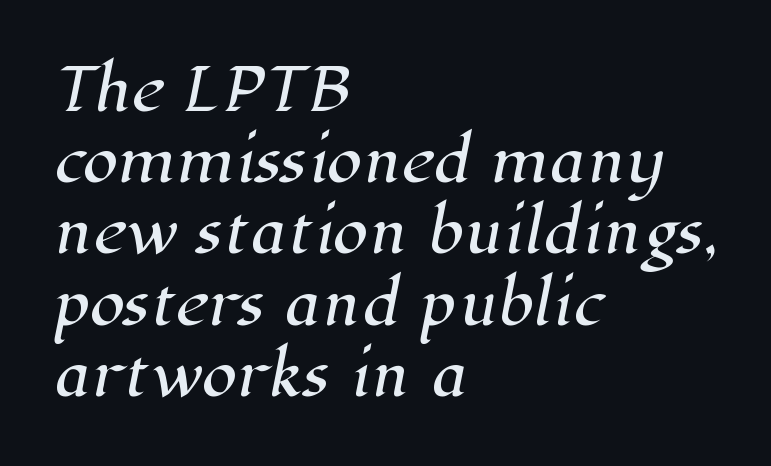
{"serif": "yes", "width": "normal", "stroke_contrast": "high", "x_height": "medium", "monospaced": "no", "underline": "no", "align": "left", "line_spacing": "normal", "line_spacing_ratio": 1.25, "letter_spacing": "normal", "letter_spacing_em": 0.0, "glyph_px": 57}
